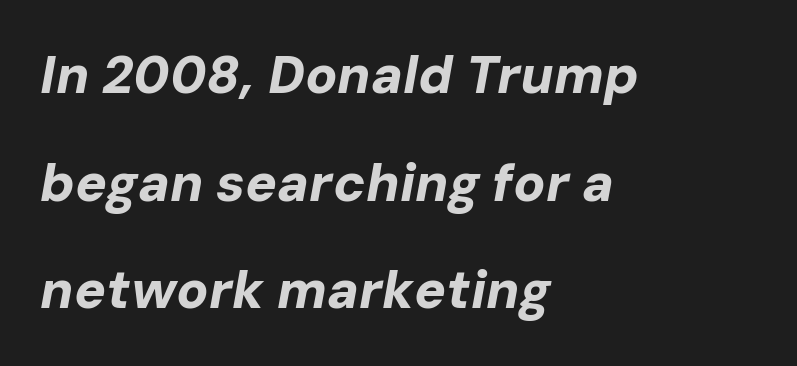
{"italic": "yes", "lean": "right", "slant_degrees": 10, "bold": "yes", "weight": "bold", "width": "normal", "stroke_contrast": "low", "x_height": "medium", "monospaced": "no", "underline": "no", "align": "left", "line_spacing": "loose", "line_spacing_ratio": 2.03, "letter_spacing": "normal", "letter_spacing_em": 0.0, "glyph_px": 53}
